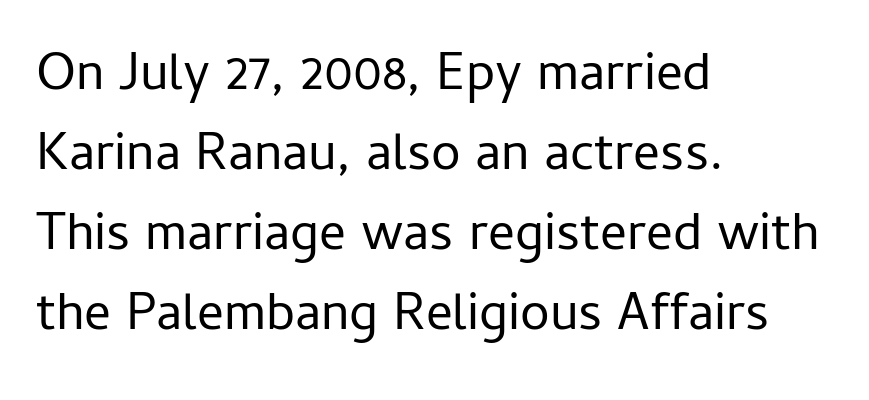
Each letter keeps its own natural width here, so spacing adapts to shape. The rows are spaced the way most documents space them. Which margin do the lines hug? The left one — the right edge is uneven. To sum up the face: it is a sans, with no serifs. Here the glyphs are tracked normally, forming tight word shapes. Beneath every word, the page is bare.
